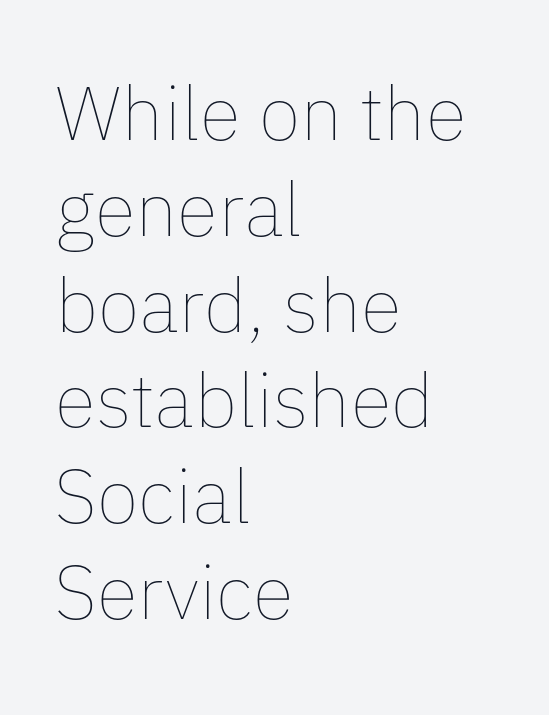
Q: Is the text bold? A: No.
Q: Is the text italic (slanted)? A: No, it is upright.
Q: Is the text underlined? A: No.
Q: How is the paragraph aligned? A: Left-aligned.
Q: Is the spacing between letters normal or unusually wide? A: Normal.
Q: Is the spacing between lines tight, normal or loose? A: Normal.
Q: Width (condensed, normal, or wide)? A: Normal.
Q: Stroke contrast? A: Low.
Q: x-height? A: Medium.
Q: Monospaced? A: No.
